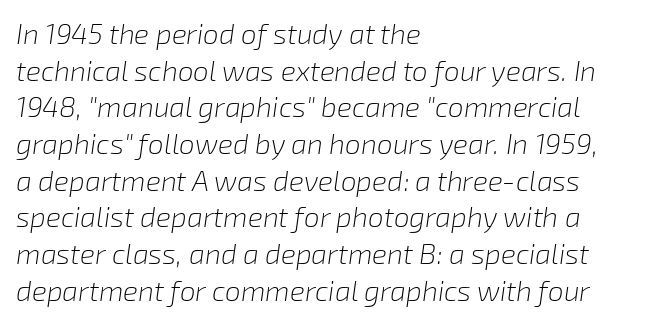
Q: Is the text bold? A: No.
Q: Is the text italic (slanted)? A: Yes, it leans right by about 8 degrees.
Q: Is the text underlined? A: No.
Q: How is the paragraph aligned? A: Left-aligned.
Q: Is the spacing between letters normal or unusually wide? A: Normal.
Q: Is the spacing between lines tight, normal or loose? A: Normal.
Q: Width (condensed, normal, or wide)? A: Normal.
Q: Stroke contrast? A: Low.
Q: x-height? A: Medium.
Q: Monospaced? A: No.
